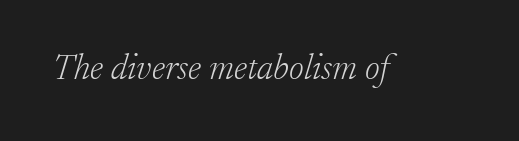
The image shows 36 px light serif type, italic (leaning right); set normal letter spacing, not underlined; low stroke contrast and a small x-height.
